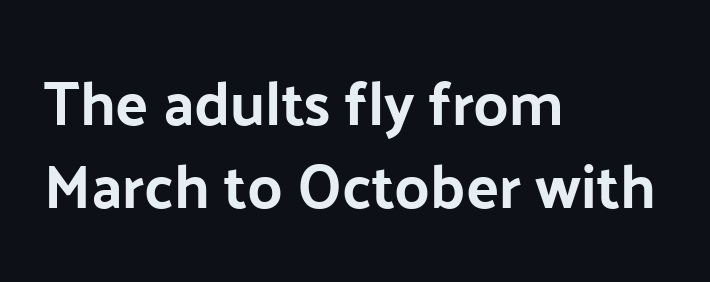
The image shows 61 px sans-serif type, upright; set left-aligned, normal line spacing (1.36x), normal letter spacing, not underlined; low stroke contrast and a medium x-height.
